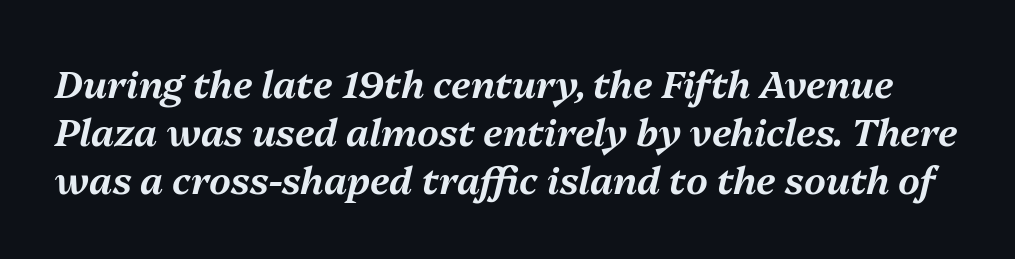
Q: Is the text italic (slanted)? A: Yes, it leans right by about 13 degrees.
Q: Is the text underlined? A: No.
Q: Is the spacing between letters normal or unusually wide? A: Normal.
Q: Is the spacing between lines tight, normal or loose? A: Normal.
Q: Width (condensed, normal, or wide)? A: Normal.
Q: Stroke contrast? A: Medium.
Q: x-height? A: Medium.
Q: Monospaced? A: No.
